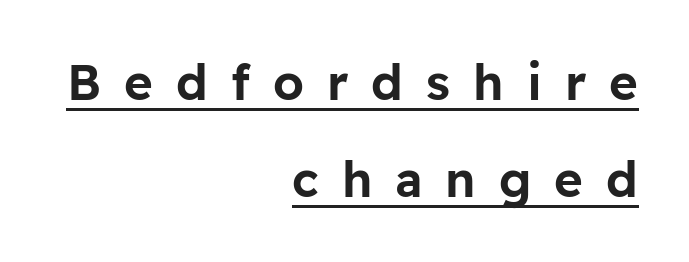
The paragraph shown leans on its right margin. The lettering is marked with a stroke running underneath it. Loose tracking; the words dissolve into strings of separated letters. This sample has the flowing, uneven cadence of proportional lettering. What's the leading like? Stretched, with rows far apart. Italic: no, the glyphs are upright roman.
